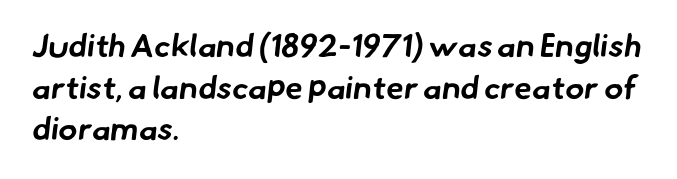
Q: Is the text bold? A: Yes.
Q: Is the typeface a serif or a sans-serif typeface? A: Sans-serif.
Q: Is the text underlined? A: No.
Q: How is the paragraph aligned? A: Left-aligned.
Q: Is the spacing between letters normal or unusually wide? A: Normal.
Q: Is the spacing between lines tight, normal or loose? A: Normal.
Q: Width (condensed, normal, or wide)? A: Normal.
Q: Stroke contrast? A: Low.
Q: x-height? A: Small.
Q: Monospaced? A: No.
